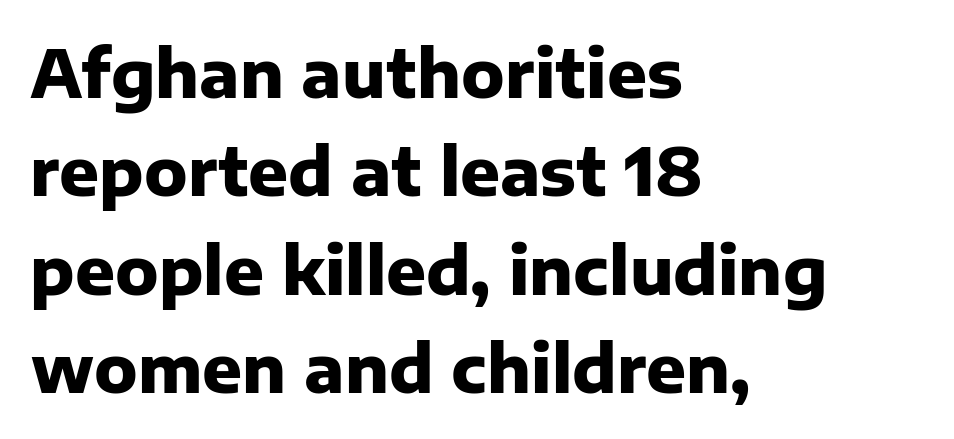
{"serif": "no", "italic": "no", "bold": "yes", "weight": "heavy", "width": "normal", "stroke_contrast": "low", "x_height": "medium", "monospaced": "no", "underline": "no", "align": "left", "line_spacing": "normal", "line_spacing_ratio": 1.49, "letter_spacing": "normal", "letter_spacing_em": 0.0, "glyph_px": 66}
